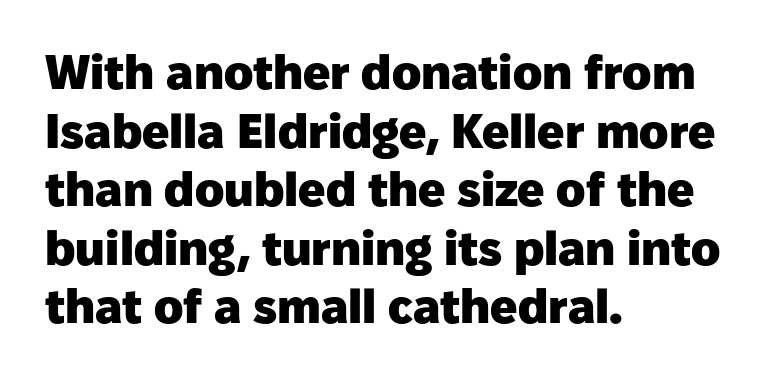
Does the copy run flush right? No — it runs flush left. Are there feet on the stems? There aren't — it's a sans. Caption: bold face, heavy strokes. These lines were composed using upright roman letters.
